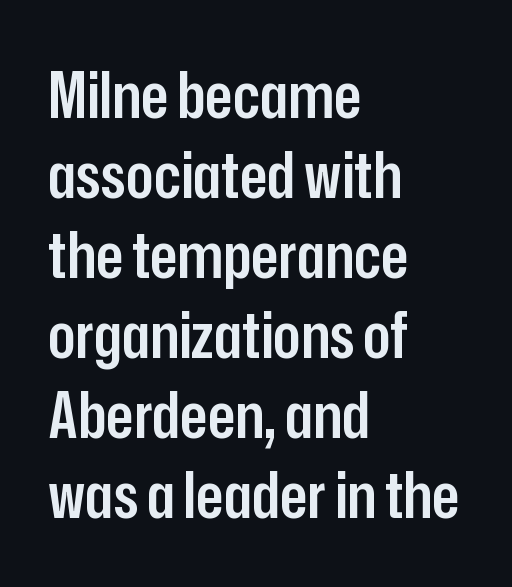
Q: Is the text bold? A: Semi-bold.
Q: Is the text italic (slanted)? A: No, it is upright.
Q: Is the typeface a serif or a sans-serif typeface? A: Sans-serif.
Q: Is the text underlined? A: No.
Q: How is the paragraph aligned? A: Left-aligned.
Q: Is the spacing between letters normal or unusually wide? A: Normal.
Q: Is the spacing between lines tight, normal or loose? A: Normal.
Q: Width (condensed, normal, or wide)? A: Condensed.
Q: Stroke contrast? A: Low.
Q: x-height? A: Medium.
Q: Monospaced? A: No.
